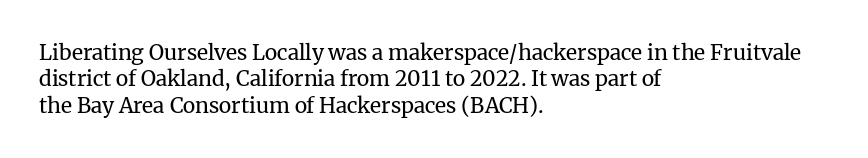
{"italic": "no", "bold": "no", "underline": "no", "align": "left", "line_spacing": "normal", "line_spacing_ratio": 1.26, "letter_spacing": "normal", "letter_spacing_em": 0.0, "glyph_px": 21}
